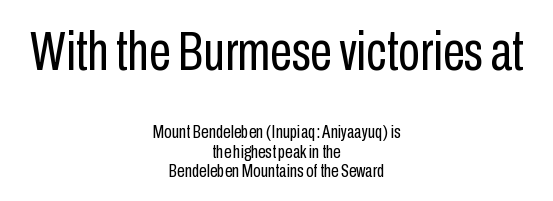
Inter-character spacing is left at the font's built-in metrics. Each stroke keeps to a modest, everyday thickness or less. Grotesque or geometric, the face here clearly has no serifs. Whoever set this chose condensed vertical rhythm over breathing room.
